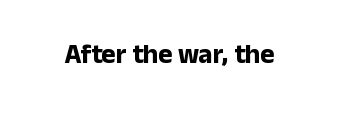
Q: Is the text bold? A: Yes.
Q: Is the text italic (slanted)? A: No, it is upright.
Q: Is the text underlined? A: No.
Q: Is the spacing between letters normal or unusually wide? A: Normal.
